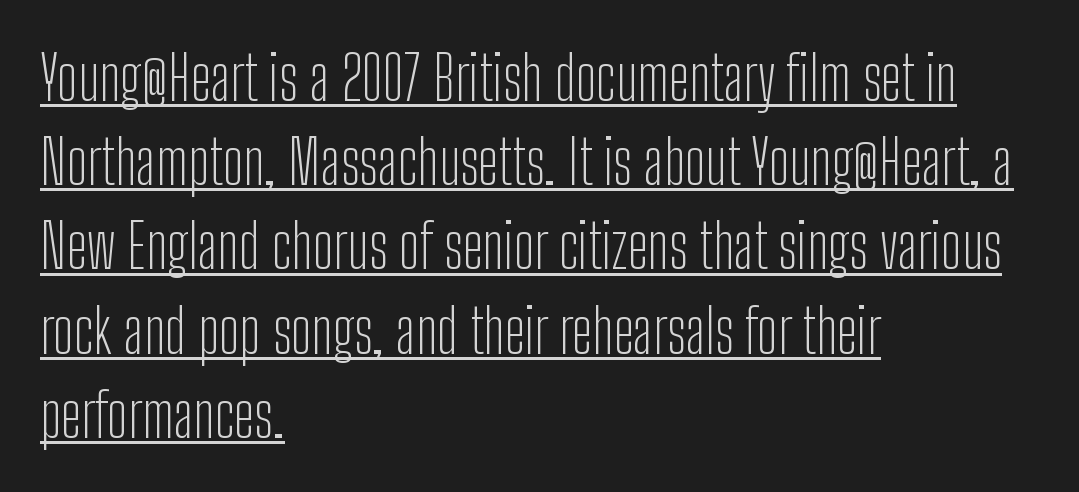
Q: Is the text bold? A: No.
Q: Is the text italic (slanted)? A: No, it is upright.
Q: Is the typeface a serif or a sans-serif typeface? A: Sans-serif.
Q: Is the text underlined? A: Yes.
Q: How is the paragraph aligned? A: Left-aligned.
Q: Is the spacing between letters normal or unusually wide? A: Normal.
Q: Is the spacing between lines tight, normal or loose? A: Normal.
Q: Width (condensed, normal, or wide)? A: Condensed.
Q: Stroke contrast? A: Low.
Q: x-height? A: Medium.
Q: Monospaced? A: No.
